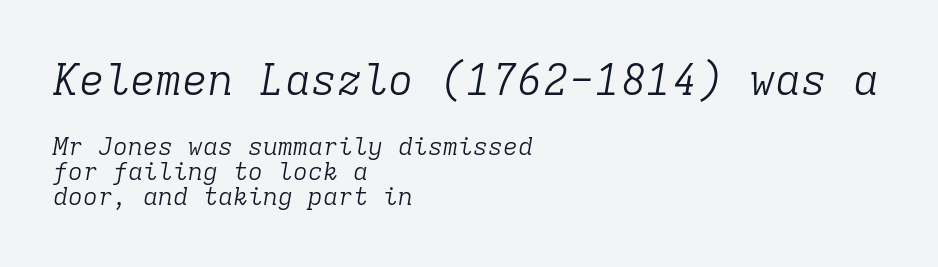
Q: Is the text bold? A: No.
Q: Is the text italic (slanted)? A: Yes, it leans right by about 9 degrees.
Q: Is the typeface a serif or a sans-serif typeface? A: Serif.
Q: Is the text underlined? A: No.
Q: How is the paragraph aligned? A: Left-aligned.
Q: Is the spacing between letters normal or unusually wide? A: Normal.
Q: Is the spacing between lines tight, normal or loose? A: Tight.
Q: Which block of text is set in a larger size, the first (top) or the second (bottom)? A: The first (top) one.
Q: Width (condensed, normal, or wide)? A: Normal.
Q: Stroke contrast? A: Low.
Q: x-height? A: Medium.
Q: Monospaced? A: Yes.
